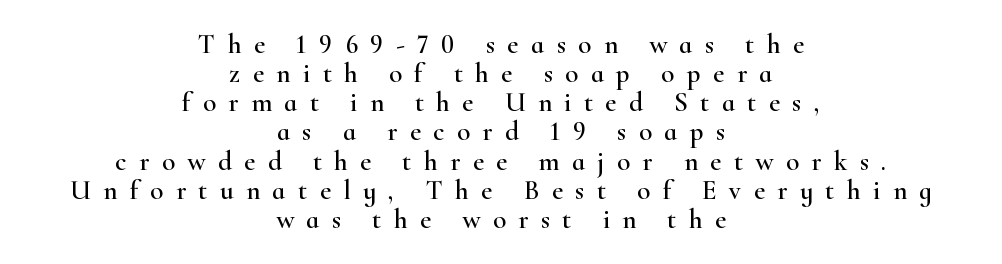
Q: Is the text italic (slanted)? A: No, it is upright.
Q: Is the text underlined? A: No.
Q: How is the paragraph aligned? A: Centered.
Q: Is the spacing between letters normal or unusually wide? A: Unusually wide.
Q: Is the spacing between lines tight, normal or loose? A: Tight.
